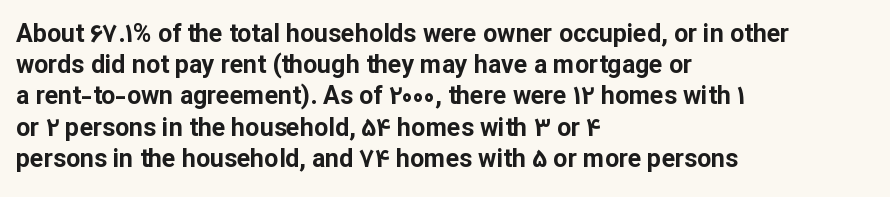
Q: Is the text bold? A: Yes.
Q: Is the text italic (slanted)? A: No, it is upright.
Q: Is the text underlined? A: No.
Q: How is the paragraph aligned? A: Left-aligned.
Q: Is the spacing between letters normal or unusually wide? A: Normal.
Q: Is the spacing between lines tight, normal or loose? A: Normal.
